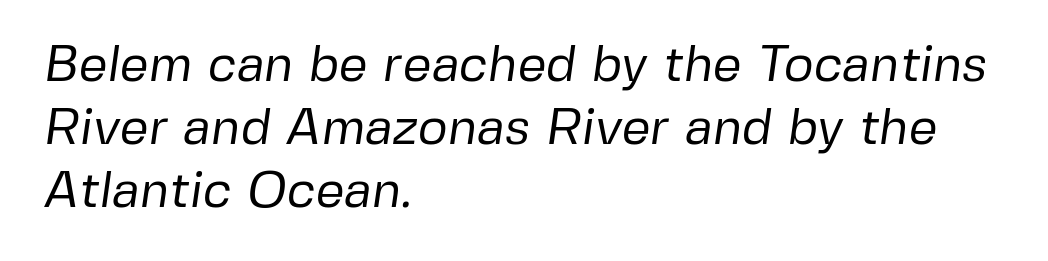
{"serif": "no", "bold": "no", "weight": "regular", "width": "normal", "stroke_contrast": "low", "x_height": "medium", "monospaced": "no", "underline": "no", "align": "left", "line_spacing_ratio": 1.24, "letter_spacing": "normal", "letter_spacing_em": 0.0, "glyph_px": 51}
